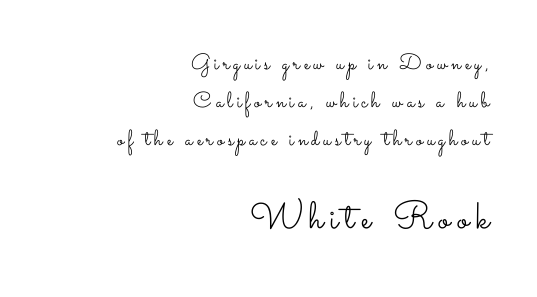
Visually the block forms a straight wall on the right and a jagged coastline on the left. The rendering enlarges the type as you move from the upper chunk to the lower. The rendering uses natural spacing where letterforms have individual widths.
